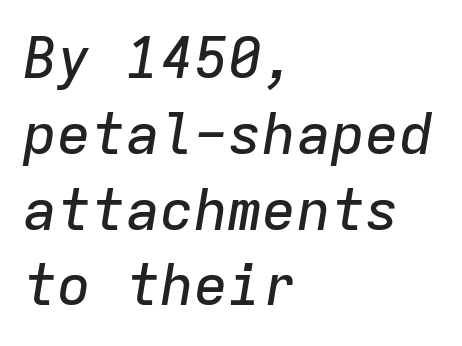
Regarding leading, the lines here are spaced in the standard way. Glance below the letters and you will spot only blank space. This sample uses plain, unmodified letter spacing. Each letter, wide or thin by design, is forced into the same width here.
